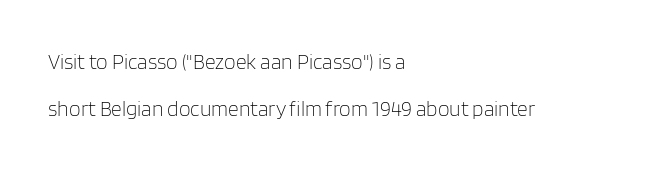
{"italic": "no", "bold": "no", "underline": "no", "align": "left", "line_spacing": "loose", "line_spacing_ratio": 2.23, "letter_spacing": "normal", "letter_spacing_em": 0.0, "glyph_px": 21}
